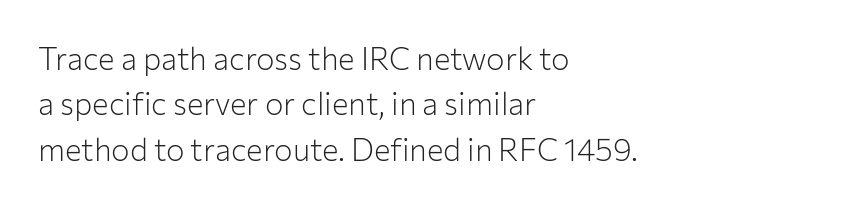
Vertical strokes here are truly vertical. Honestly, the row spacing looks completely unremarkable. What kind of face is this? One without serifs — a sans. The rendering uses natural spacing where letterforms have individual widths. A light-to-regular cut is what we see here.
